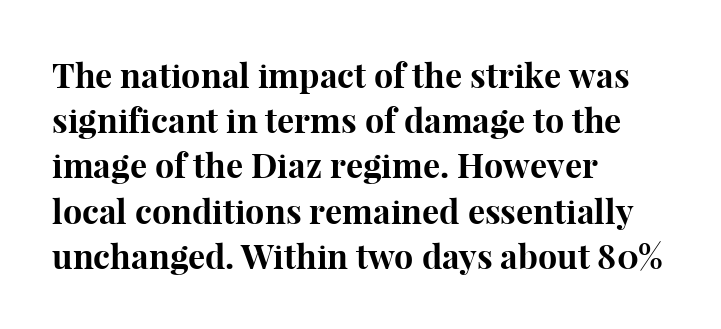
{"serif": "yes", "italic": "no", "bold": "yes", "weight": "bold", "width": "normal", "stroke_contrast": "high", "x_height": "medium", "monospaced": "no", "underline": "no", "align": "left", "line_spacing": "normal", "line_spacing_ratio": 1.33, "letter_spacing": "normal", "letter_spacing_em": 0.0, "glyph_px": 34}
